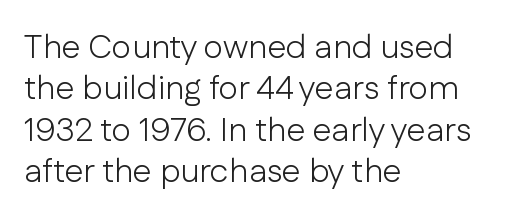
Notice how the passage keeps a crisp vertical edge on the left only. Inter-character spacing is left at the font's built-in metrics. Think of a printed novel: that variable character pitch is what you see here. Letters have the restrained weight of plain body copy at most. The rendering shows plain stroke endings on the letterforms — a sans-serif design. A typesetter would mark this as roman, not italic.
